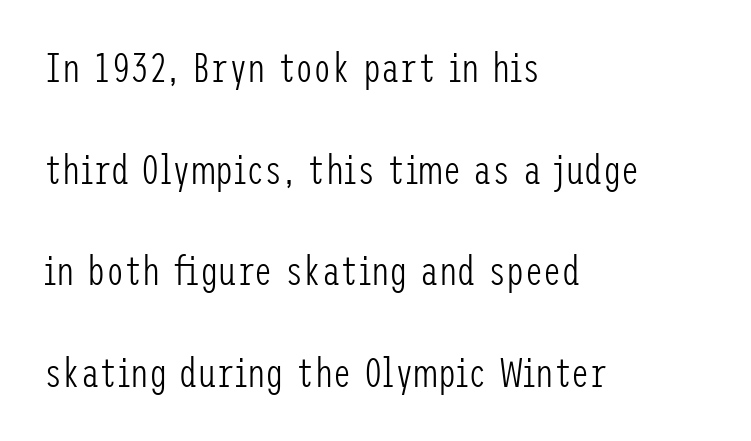
The image shows 41 px light, condensed sans-serif type, upright; set left-aligned, loose line spacing (2.48x), normal letter spacing, not underlined; low stroke contrast and a medium x-height.
